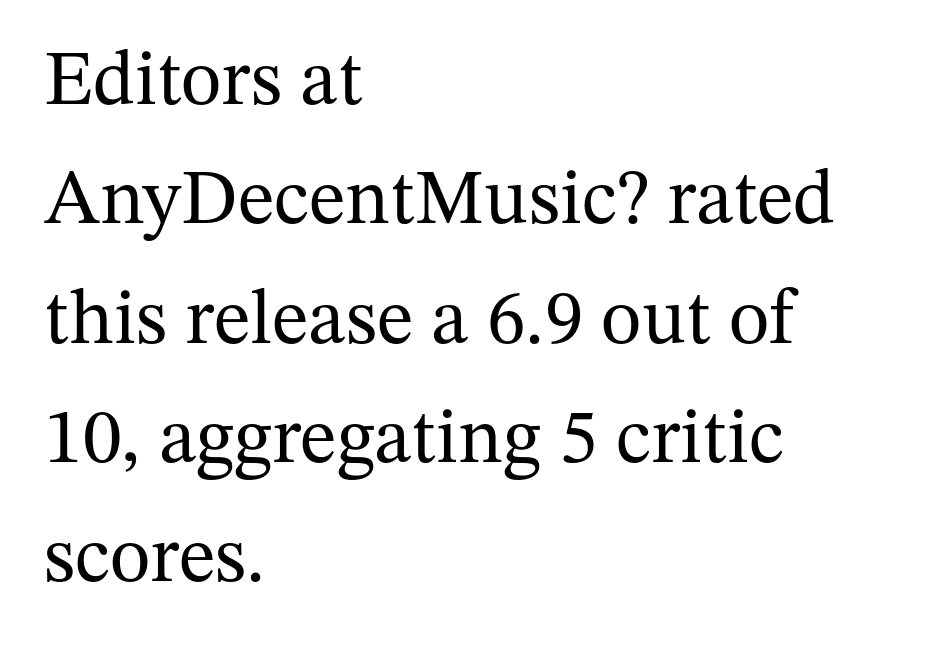
Where is the straight margin? On the left. The passage shown is not bold in any degree. The letters sit at their default tracking, neither squeezed nor spread. Serif or sans? Serif — the stroke terminals have little feet. Posture: straight, roman, zero tilt.
